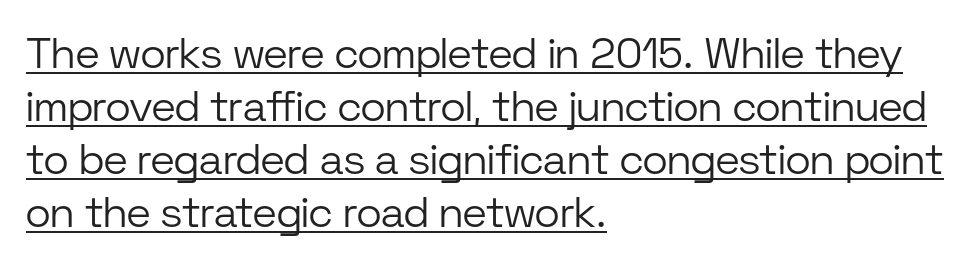
Q: Is the text bold? A: No.
Q: Is the text italic (slanted)? A: No, it is upright.
Q: Is the typeface a serif or a sans-serif typeface? A: Sans-serif.
Q: Is the text underlined? A: Yes.
Q: How is the paragraph aligned? A: Left-aligned.
Q: Is the spacing between letters normal or unusually wide? A: Normal.
Q: Width (condensed, normal, or wide)? A: Normal.
Q: Stroke contrast? A: Low.
Q: x-height? A: Medium.
Q: Monospaced? A: No.
